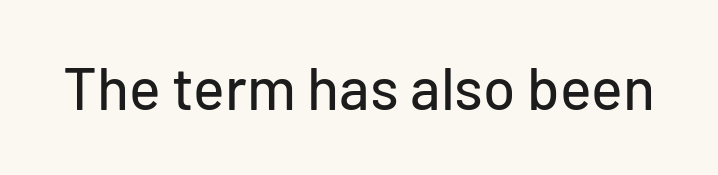
The horizontal fit of the characters is conventional and even. The face used here is proportionally spaced, like ordinary book or web type. To sum up the face: it is a sans, with no serifs. This is roman type, the default non-slanted kind. The area under the type is left untouched.
